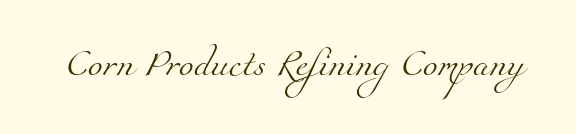
Q: Is the text bold? A: No.
Q: Is the text underlined? A: No.
Q: Is the spacing between letters normal or unusually wide? A: Normal.
